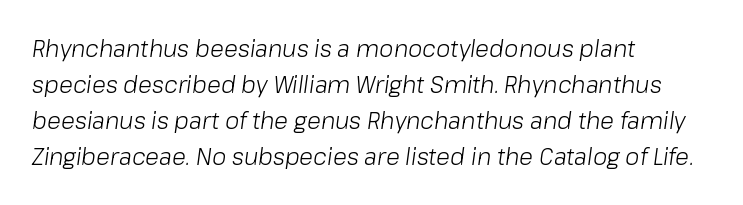
{"italic": "yes", "lean": "right", "slant_degrees": 8, "bold": "no", "underline": "no", "align": "left", "line_spacing": "normal", "line_spacing_ratio": 1.57, "letter_spacing": "normal", "letter_spacing_em": 0.0, "glyph_px": 23}
